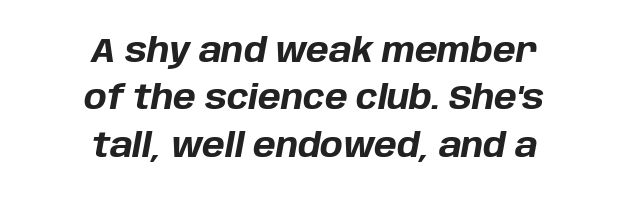
Q: Is the text bold? A: Yes.
Q: Is the text italic (slanted)? A: Yes, it leans right by about 10 degrees.
Q: Is the text underlined? A: No.
Q: How is the paragraph aligned? A: Centered.
Q: Is the spacing between letters normal or unusually wide? A: Normal.
Q: Is the spacing between lines tight, normal or loose? A: Normal.
Q: Width (condensed, normal, or wide)? A: Normal.
Q: Stroke contrast? A: Low.
Q: x-height? A: Large.
Q: Monospaced? A: No.
